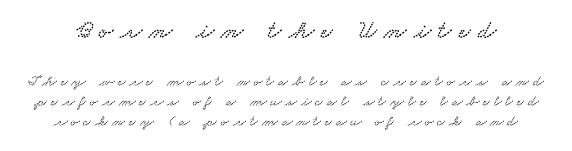
The image shows 26 px text type; set normal line spacing (1.32x), unusually wide letter spacing (+0.27 em), not underlined; the first (top) block is 1.73x larger.
